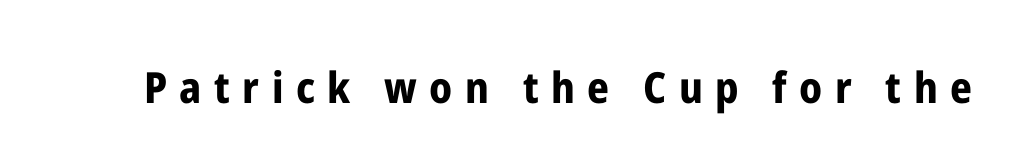
The letters stand straight up with perfectly vertical stems. The tracking reads as deliberately expanded to a designer's eye. What weight is shown? A full bold with thick strokes. Has an underline been added? It has not.
